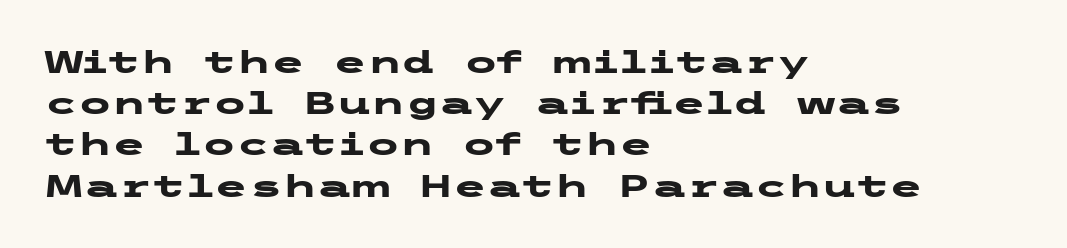
The image shows 31 px heavy, wide sans-serif type, upright; set left-aligned, normal line spacing (1.33x), normal letter spacing, not underlined; low stroke contrast and a medium x-height.
